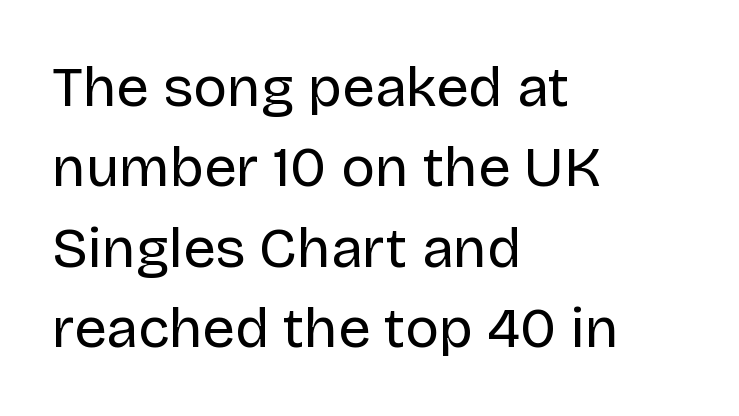
Q: Is the text bold? A: No.
Q: Is the text italic (slanted)? A: No, it is upright.
Q: Is the typeface a serif or a sans-serif typeface? A: Sans-serif.
Q: Is the text underlined? A: No.
Q: How is the paragraph aligned? A: Left-aligned.
Q: Is the spacing between letters normal or unusually wide? A: Normal.
Q: Is the spacing between lines tight, normal or loose? A: Normal.
Q: Width (condensed, normal, or wide)? A: Normal.
Q: Stroke contrast? A: Low.
Q: x-height? A: Large.
Q: Monospaced? A: No.
